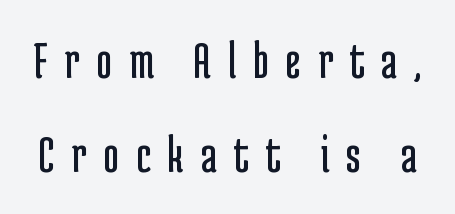
A typesetter would call this proportional, since set widths differ per character. You could only call the tracking loose — the letters float apart. Quick note: underline off. Observe the absence of serifs on each vertical stroke in this sample. Every character sits straight up, as roman type does.
